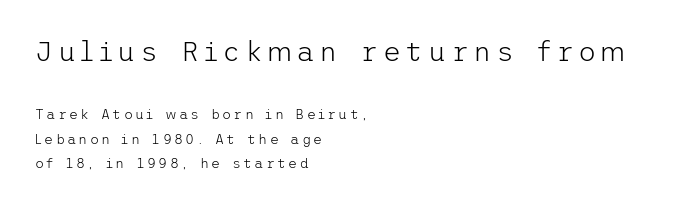
Q: Is the text bold? A: No.
Q: Is the text italic (slanted)? A: No, it is upright.
Q: Is the typeface a serif or a sans-serif typeface? A: Sans-serif.
Q: Is the text underlined? A: No.
Q: How is the paragraph aligned? A: Left-aligned.
Q: Which block of text is set in a larger size, the first (top) or the second (bottom)? A: The first (top) one.
Q: Width (condensed, normal, or wide)? A: Normal.
Q: Stroke contrast? A: Low.
Q: x-height? A: Medium.
